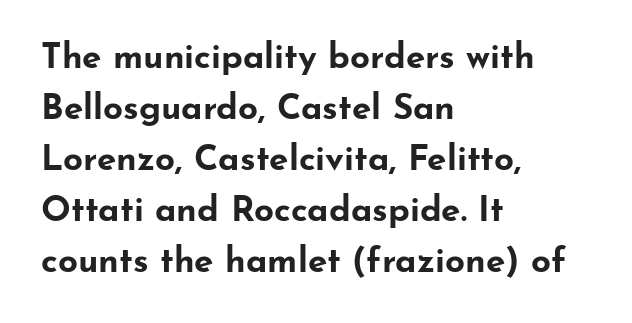
{"serif": "no", "italic": "no", "bold": "yes", "weight": "bold", "width": "wide", "stroke_contrast": "low", "x_height": "small", "monospaced": "no", "underline": "no", "align": "left", "line_spacing": "normal", "line_spacing_ratio": 1.46, "letter_spacing": "normal", "letter_spacing_em": 0.0, "glyph_px": 35}
